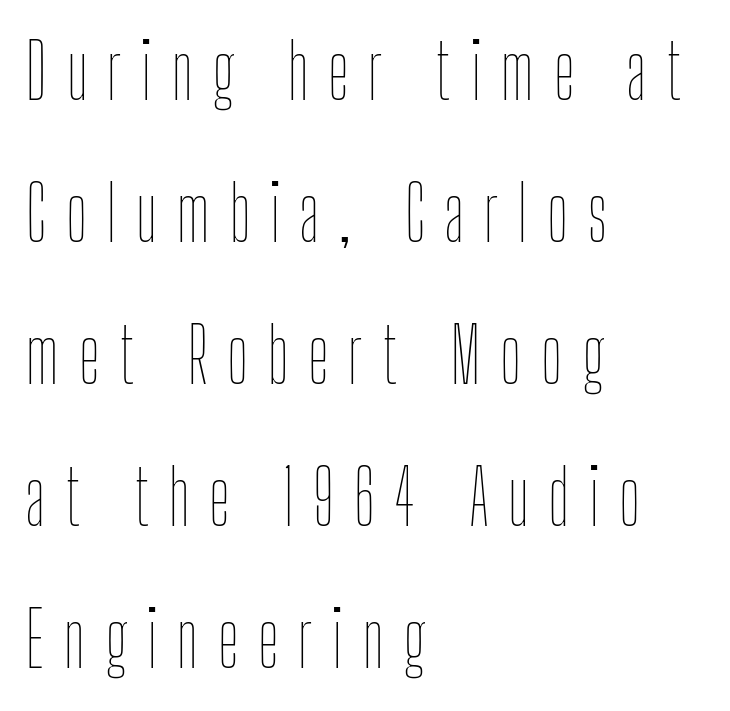
Q: Is the text bold? A: No.
Q: Is the text italic (slanted)? A: No, it is upright.
Q: Is the text underlined? A: No.
Q: How is the paragraph aligned? A: Left-aligned.
Q: Is the spacing between letters normal or unusually wide? A: Unusually wide.
Q: Width (condensed, normal, or wide)? A: Condensed.
Q: Stroke contrast? A: Low.
Q: x-height? A: Medium.
Q: Monospaced? A: No.
